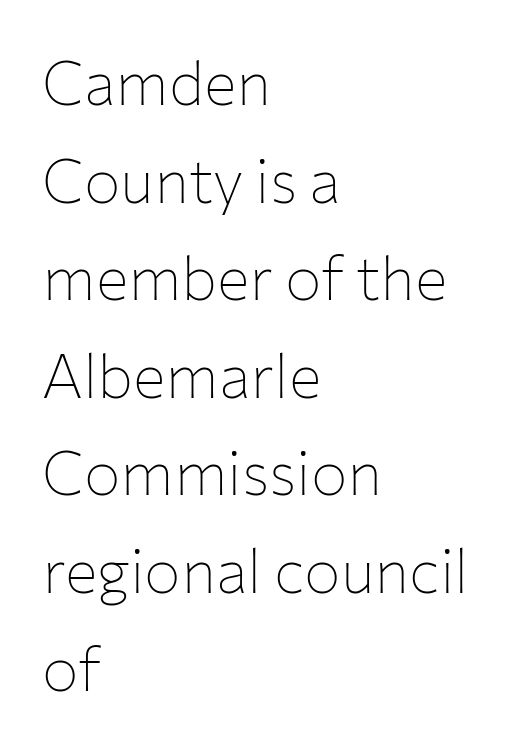
{"serif": "no", "italic": "no", "bold": "no", "weight": "thin", "width": "normal", "stroke_contrast": "low", "x_height": "medium", "monospaced": "no", "underline": "no", "align": "left", "line_spacing": "normal", "line_spacing_ratio": 1.6, "letter_spacing": "normal", "letter_spacing_em": 0.0, "glyph_px": 61}
